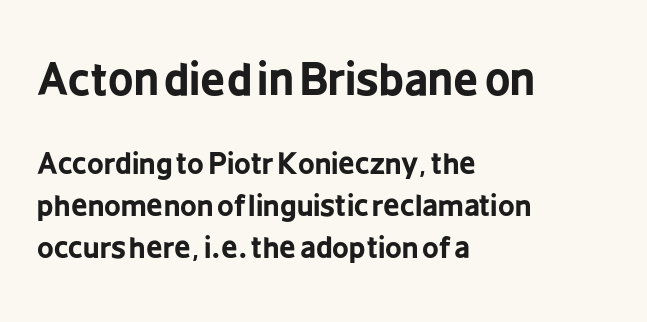
{"serif": "no", "italic": "no", "bold": "yes", "weight": "bold", "width": "condensed", "stroke_contrast": "low", "x_height": "medium", "monospaced": "no", "underline": "no", "align": "left", "line_spacing": "normal", "line_spacing_ratio": 1.45, "letter_spacing": "normal", "letter_spacing_em": 0.0, "larger_block": "first", "size_ratio": 1.52, "glyph_px": 44}
